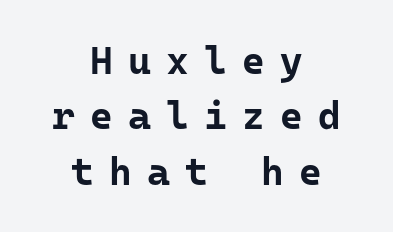
{"serif": "no", "italic": "no", "bold": "yes", "weight": "bold", "width": "normal", "stroke_contrast": "low", "x_height": "medium", "underline": "no", "align": "center", "line_spacing": "normal", "line_spacing_ratio": 1.42, "letter_spacing": "wide", "letter_spacing_em": 0.39, "glyph_px": 39}
